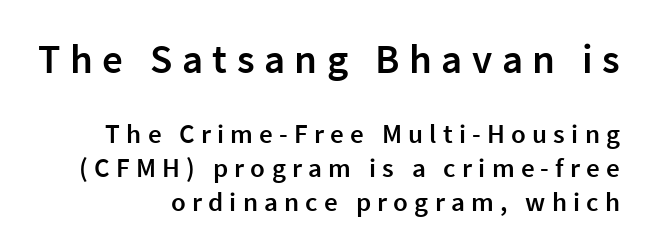
Does the type have serifs? No, each stem ends abruptly. A fair bit of extra ink — the face is semibold, not bold. Glyph-to-glyph distance is far greater than everyday printed text. No italicization has been applied; the sample stays upright. Descenders hang freely into open space.
